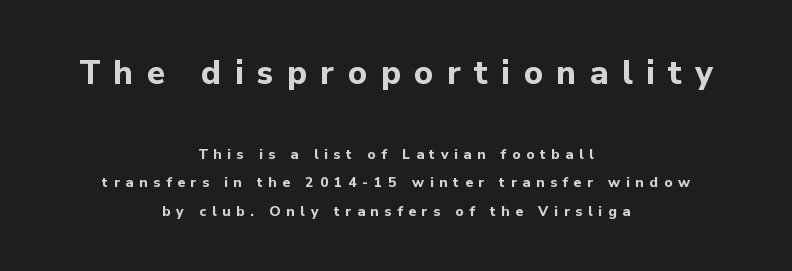
{"serif": "no", "italic": "no", "bold": "yes", "weight": "bold", "width": "normal", "stroke_contrast": "low", "x_height": "medium", "monospaced": "no", "underline": "no", "align": "center", "line_spacing": "loose", "line_spacing_ratio": 2.04, "letter_spacing": "wide", "letter_spacing_em": 0.41, "larger_block": "first", "size_ratio": 2.36, "glyph_px": 33}
